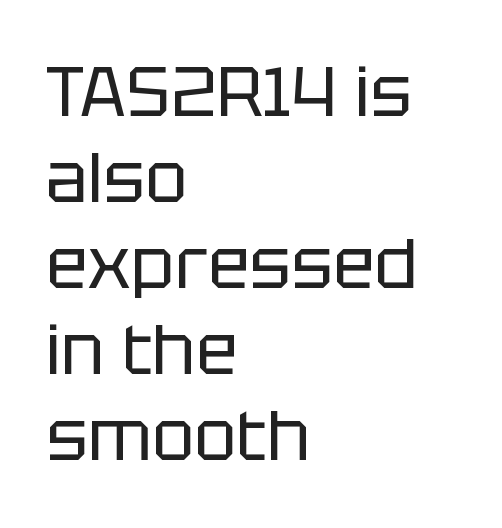
The image shows 70 px regular-weight sans-serif type, upright; set left-aligned, line spacing 1.23x, normal letter spacing, not underlined; low stroke contrast and a large x-height.
